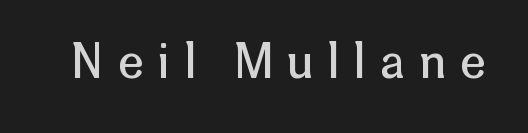
In terms of letterform style, serifs are entirely absent. You could not count columns in this text — the font is proportionally spaced. Posture: straight, roman, zero tilt. The space beneath each line is pristine and unruled. Short note: letters widely spaced.
